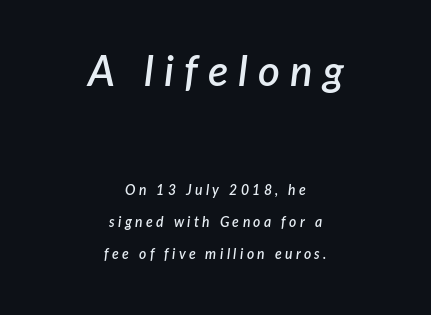
The image shows 42 px semibold type, italic (leaning right); set centered, loose line spacing (2.31x), unusually wide letter spacing (+0.24 em), not underlined; the first (top) block is 3.0x larger; low stroke contrast and a medium x-height.
